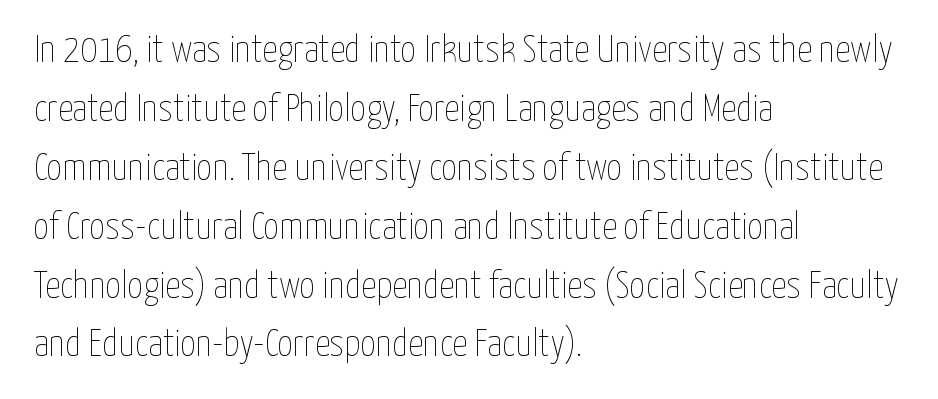
Q: Is the text bold? A: No.
Q: Is the text italic (slanted)? A: No, it is upright.
Q: Is the text underlined? A: No.
Q: How is the paragraph aligned? A: Left-aligned.
Q: Is the spacing between letters normal or unusually wide? A: Normal.
Q: Is the spacing between lines tight, normal or loose? A: Normal.
Q: Width (condensed, normal, or wide)? A: Condensed.
Q: Stroke contrast? A: Low.
Q: x-height? A: Medium.
Q: Monospaced? A: No.
